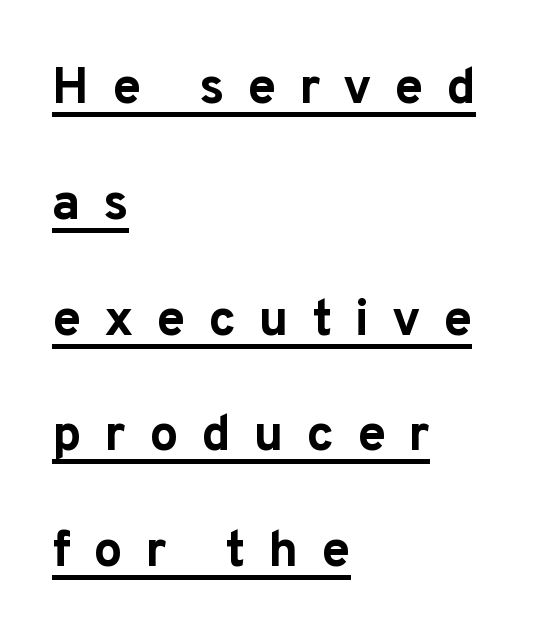
The image shows 51 px bold sans-serif type, upright; set left-aligned, loose line spacing (2.27x), unusually wide letter spacing (+0.45 em), underlined; low stroke contrast and a medium x-height.
